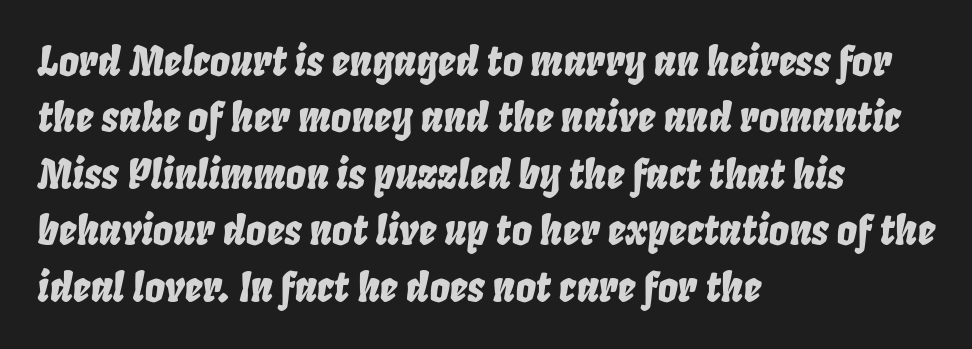
The image shows 40 px condensed type, italic (leaning right); set left-aligned, normal line spacing (1.41x), normal letter spacing, not underlined; low stroke contrast and a large x-height.
